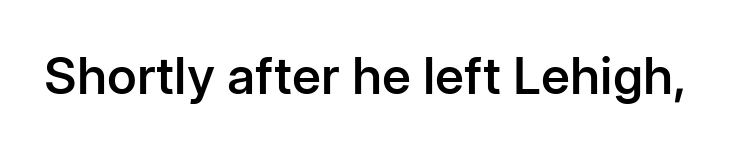
The image shows 51 px semibold sans-serif type, upright; set normal letter spacing, not underlined; low stroke contrast and a medium x-height.
